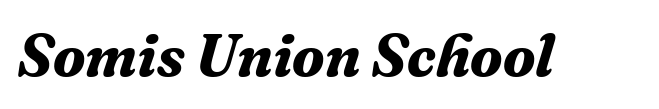
Q: Is the text bold? A: Yes.
Q: Is the text italic (slanted)? A: Yes, it leans right by about 16 degrees.
Q: Is the typeface a serif or a sans-serif typeface? A: Serif.
Q: Is the text underlined? A: No.
Q: Is the spacing between letters normal or unusually wide? A: Normal.
Q: Width (condensed, normal, or wide)? A: Normal.
Q: Stroke contrast? A: Medium.
Q: x-height? A: Medium.
Q: Monospaced? A: No.
